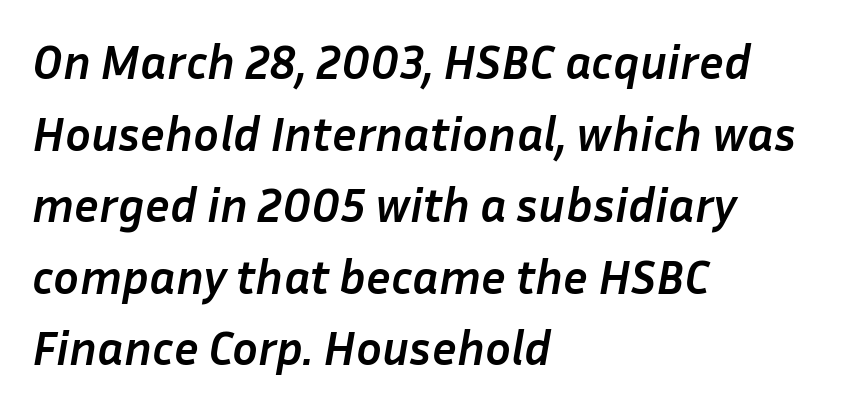
{"italic": "yes", "lean": "right", "slant_degrees": 10, "bold": "yes", "weight": "semibold", "width": "normal", "stroke_contrast": "low", "x_height": "medium", "monospaced": "no", "underline": "no", "align": "left", "line_spacing": "normal", "line_spacing_ratio": 1.49, "letter_spacing": "normal", "letter_spacing_em": 0.0, "glyph_px": 48}
